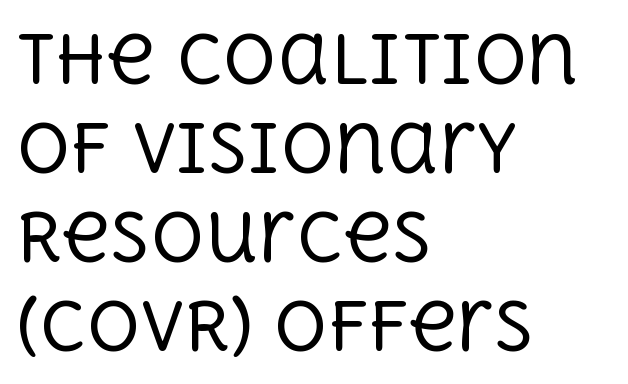
Nothing unusual about the tracking: characters are spaced as the font intends. These lines sit exactly where default settings would place them. You can tell from the footed stems that serif type was used. The gap between lines stays unmarked.
